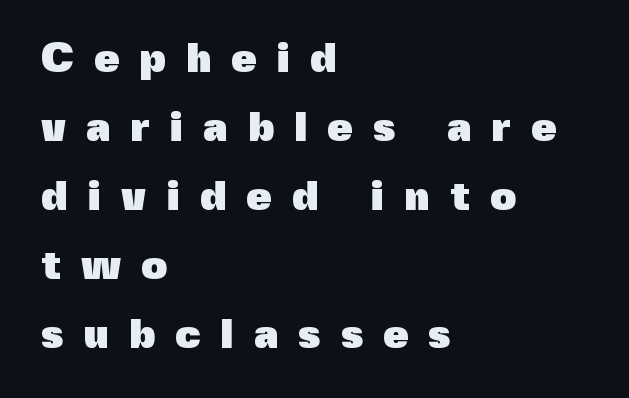
{"serif": "no", "italic": "no", "bold": "yes", "weight": "heavy", "width": "normal", "x_height": "medium", "monospaced": "no", "underline": "no", "align": "left", "line_spacing": "normal", "line_spacing_ratio": 1.68, "letter_spacing": "wide", "letter_spacing_em": 0.48, "glyph_px": 41}
